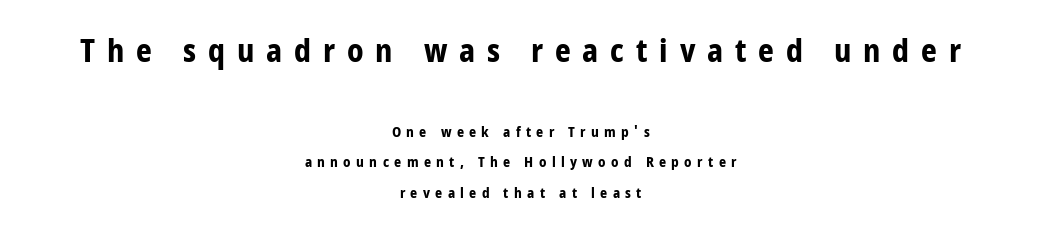
The image shows 31 px bold, condensed sans-serif type, upright; set centered, loose line spacing (2.19x), unusually wide letter spacing (+0.38 em), not underlined; the first (top) block is 2.21x larger; low stroke contrast and a large x-height.
